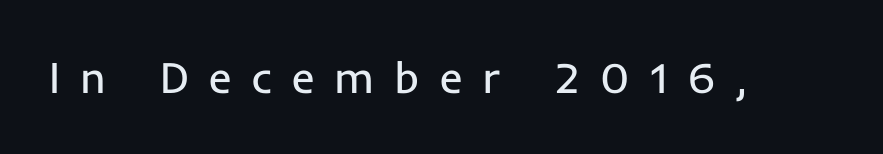
Q: Is the text bold? A: No.
Q: Is the text italic (slanted)? A: No, it is upright.
Q: Is the typeface a serif or a sans-serif typeface? A: Sans-serif.
Q: Is the text underlined? A: No.
Q: Is the spacing between letters normal or unusually wide? A: Unusually wide.
Q: Width (condensed, normal, or wide)? A: Normal.
Q: Stroke contrast? A: Low.
Q: x-height? A: Medium.
Q: Monospaced? A: No.
